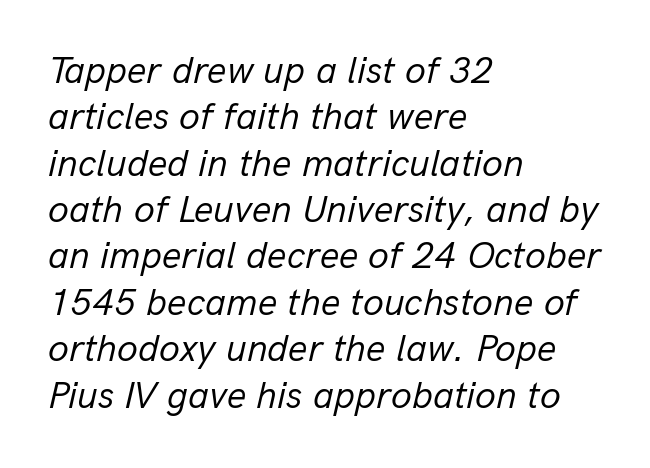
Summary of weight: not heavy and not bold. The glyphs are unaccompanied by any horizontal stroke below them. Spacing verdict: proportional, widths tailored to each character. A classic flush-left, rag-right setting is used for this passage. Is the letter spacing exaggerated? No — it looks like the ordinary default. Rendered with sloped, italic letterforms.
